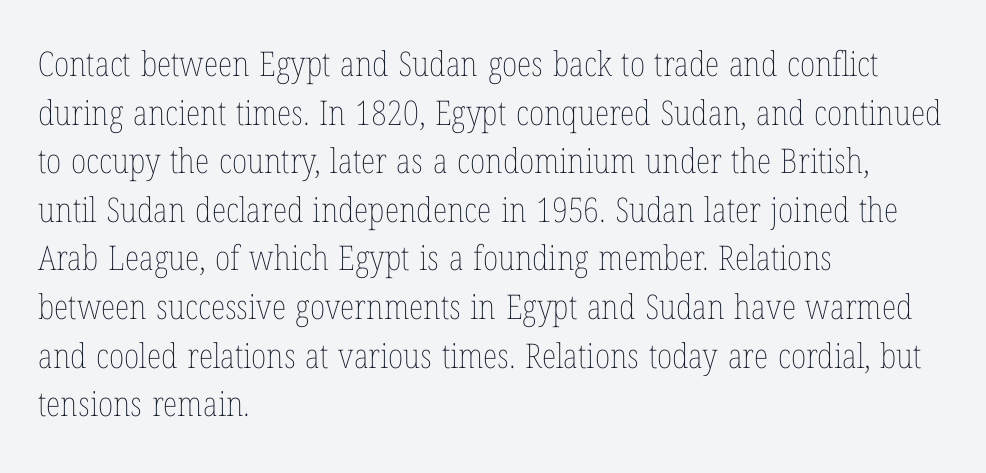
No italicization has been applied; the sample stays upright. Whoever set this chose a conventional vertical rhythm. Do the characters align in a grid? No, the font is proportional. Heft: none added — not bold.
